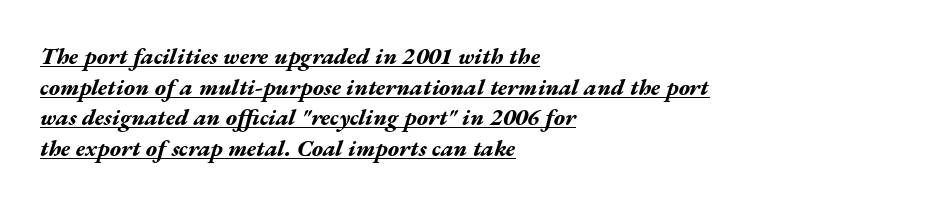
Q: Is the text bold? A: Yes.
Q: Is the text italic (slanted)? A: Yes, it leans right by about 17 degrees.
Q: Is the text underlined? A: Yes.
Q: How is the paragraph aligned? A: Left-aligned.
Q: Is the spacing between letters normal or unusually wide? A: Normal.
Q: Is the spacing between lines tight, normal or loose? A: Normal.
